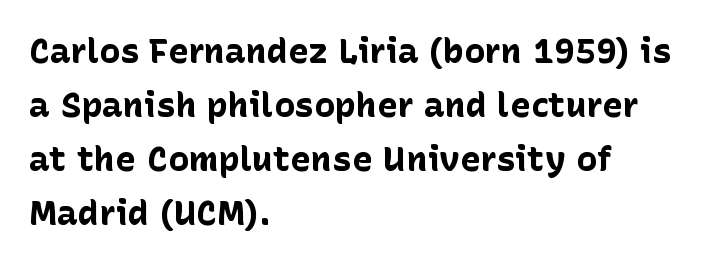
Q: Is the text bold? A: Yes.
Q: Is the text italic (slanted)? A: No, it is upright.
Q: Is the typeface a serif or a sans-serif typeface? A: Sans-serif.
Q: Is the text underlined? A: No.
Q: How is the paragraph aligned? A: Left-aligned.
Q: Is the spacing between letters normal or unusually wide? A: Normal.
Q: Is the spacing between lines tight, normal or loose? A: Normal.
Q: Width (condensed, normal, or wide)? A: Normal.
Q: Stroke contrast? A: Low.
Q: x-height? A: Medium.
Q: Monospaced? A: No.
